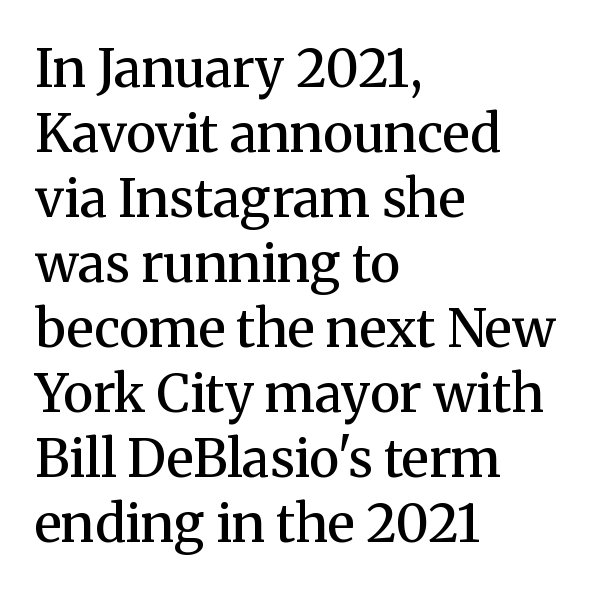
{"serif": "yes", "italic": "no", "bold": "semi", "weight": "semibold", "width": "normal", "stroke_contrast": "medium", "x_height": "medium", "monospaced": "no", "underline": "no", "align": "left", "line_spacing": "normal", "line_spacing_ratio": 1.25, "letter_spacing": "normal", "letter_spacing_em": 0.0, "glyph_px": 52}
